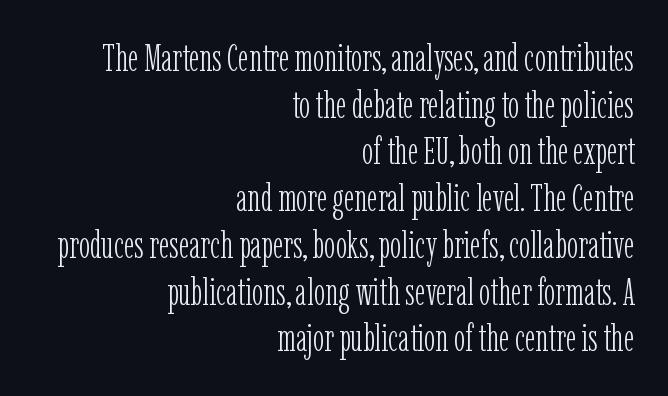
This sample uses plain, unmodified letter spacing. I'd call this a serif setting — the letters wear small feet. This rendering features lettering with no underline. This is roman type, the default non-slanted kind.
